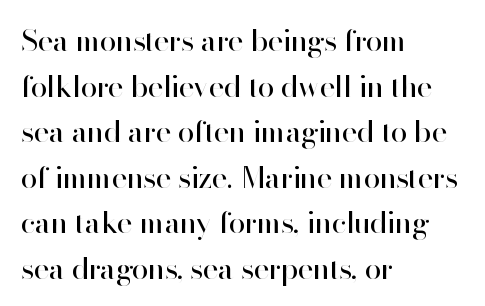
{"serif": "no", "italic": "no", "bold": "no", "weight": "regular", "width": "normal", "stroke_contrast": "high", "x_height": "small", "monospaced": "no", "underline": "no", "align": "left", "line_spacing": "normal", "line_spacing_ratio": 1.52, "letter_spacing": "normal", "letter_spacing_em": 0.0, "glyph_px": 30}
